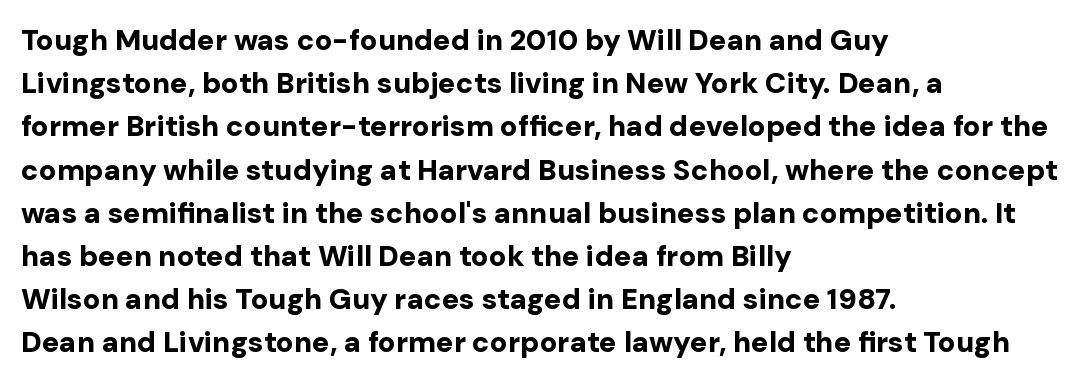
Q: Is the text bold? A: Yes.
Q: Is the text italic (slanted)? A: No, it is upright.
Q: Is the typeface a serif or a sans-serif typeface? A: Sans-serif.
Q: Is the text underlined? A: No.
Q: How is the paragraph aligned? A: Left-aligned.
Q: Is the spacing between letters normal or unusually wide? A: Normal.
Q: Is the spacing between lines tight, normal or loose? A: Normal.
Q: Width (condensed, normal, or wide)? A: Normal.
Q: Stroke contrast? A: Low.
Q: x-height? A: Medium.
Q: Monospaced? A: No.
